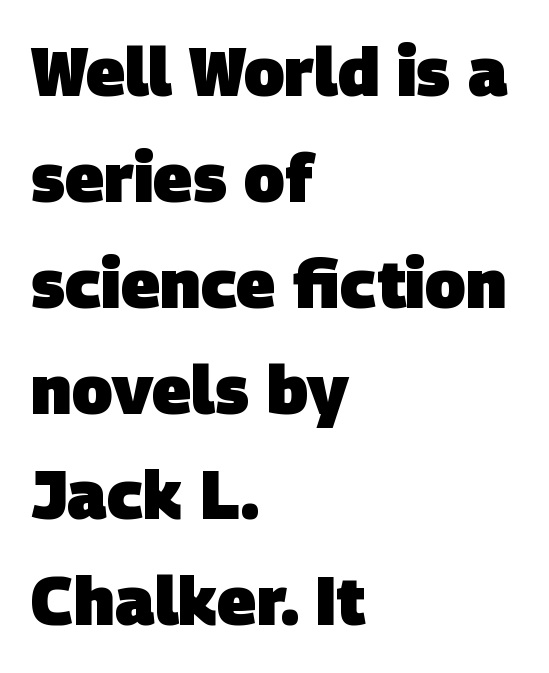
Are there feet on the stems? There aren't — it's a sans. Descenders hang freely into open space. These lines are rendered in a variable-pitch font. Is there much room between lines? A standard amount, neither cramped nor airy.
